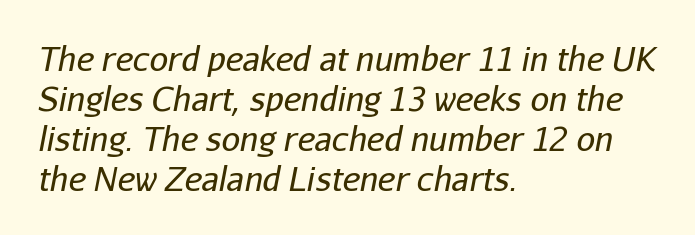
Short and long lines alike share a common starting point at left. The strokes carry an ordinary text weight at most. The area under the type is left untouched. Spacing verdict: proportional, widths tailored to each character. There is no visible air inserted between adjacent glyphs.
